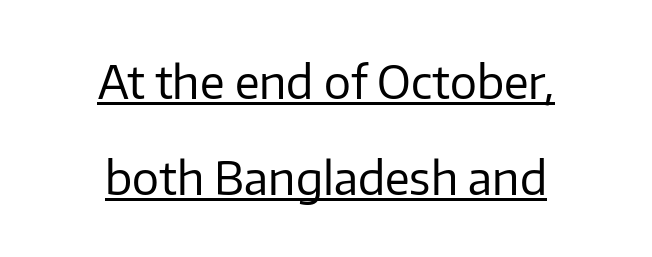
Q: Is the text bold? A: No.
Q: Is the text italic (slanted)? A: No, it is upright.
Q: Is the typeface a serif or a sans-serif typeface? A: Sans-serif.
Q: Is the text underlined? A: Yes.
Q: How is the paragraph aligned? A: Centered.
Q: Is the spacing between letters normal or unusually wide? A: Normal.
Q: Is the spacing between lines tight, normal or loose? A: Loose.
Q: Width (condensed, normal, or wide)? A: Normal.
Q: Stroke contrast? A: Low.
Q: x-height? A: Medium.
Q: Monospaced? A: No.
